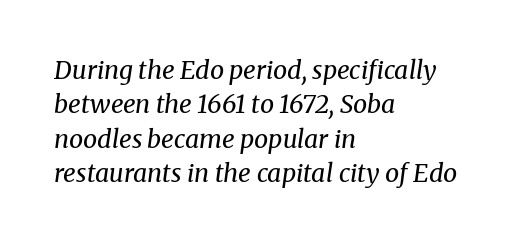
You can tell it's italic because the verticals aren't actually vertical. These lines keep a tight, regular rhythm from letter to letter. Beneath every word, the page is bare. Interline gaps are of average width in this sample.
